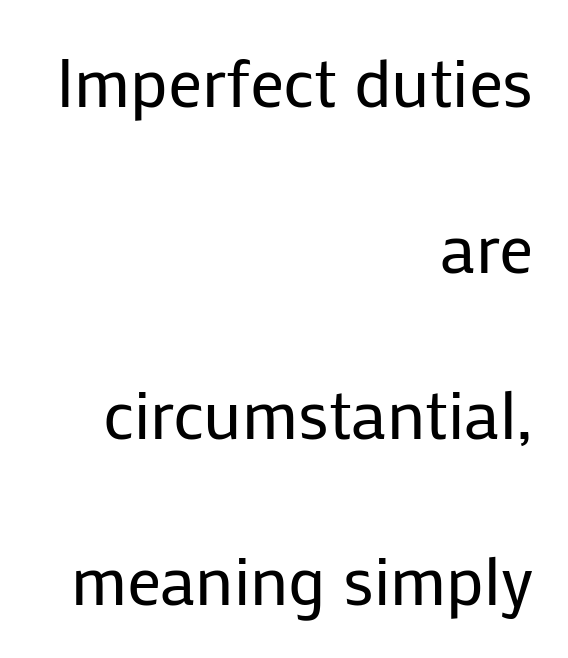
The image shows 68 px regular-weight sans-serif type, upright; set right-aligned, loose line spacing (2.44x), normal letter spacing, not underlined; low stroke contrast and a medium x-height.
